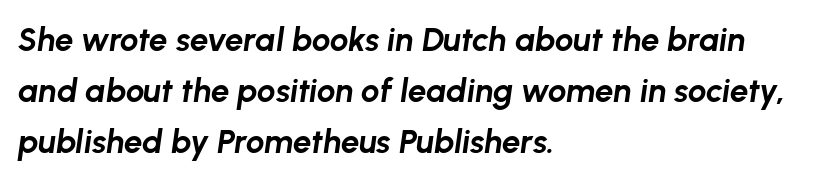
{"italic": "yes", "lean": "right", "slant_degrees": 8, "bold": "yes", "weight": "bold", "width": "normal", "stroke_contrast": "low", "x_height": "medium", "monospaced": "no", "underline": "no", "align": "left", "line_spacing": "normal", "line_spacing_ratio": 1.54, "letter_spacing": "normal", "letter_spacing_em": 0.0, "glyph_px": 33}
